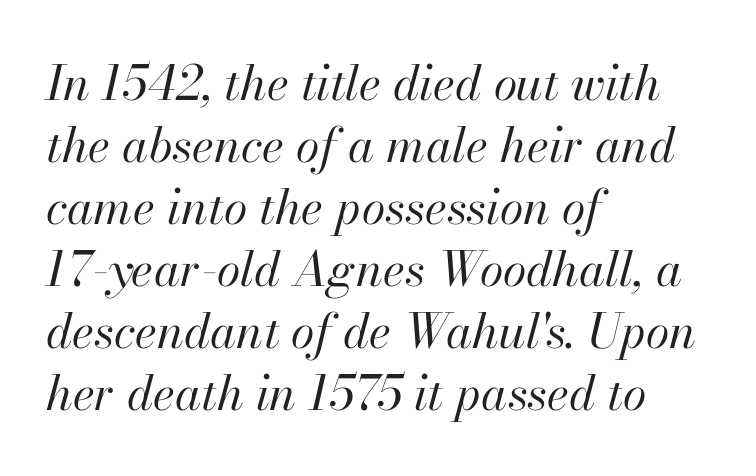
The image shows 48 px regular-weight type, italic (leaning right); set left-aligned, normal line spacing (1.29x), normal letter spacing, not underlined; high stroke contrast and a small x-height.
